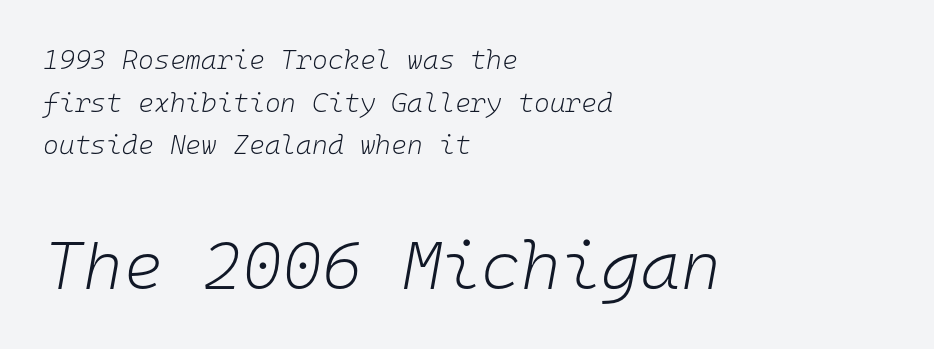
Q: Is the text bold? A: No.
Q: Is the text italic (slanted)? A: Yes, it leans right by about 10 degrees.
Q: Is the text underlined? A: No.
Q: How is the paragraph aligned? A: Left-aligned.
Q: Is the spacing between letters normal or unusually wide? A: Normal.
Q: Is the spacing between lines tight, normal or loose? A: Normal.
Q: Which block of text is set in a larger size, the first (top) or the second (bottom)? A: The second (bottom) one.
Q: Width (condensed, normal, or wide)? A: Normal.
Q: Stroke contrast? A: Low.
Q: x-height? A: Medium.
Q: Monospaced? A: Yes.
